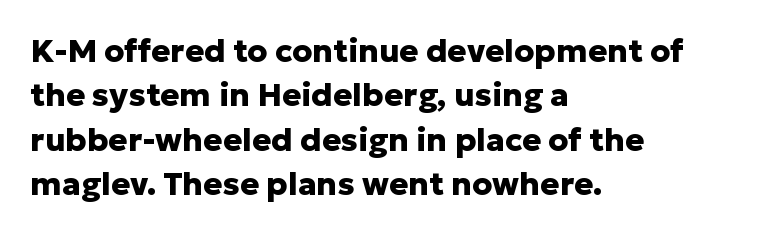
The image shows 32 px heavy sans-serif type, upright; set left-aligned, normal line spacing (1.39x), normal letter spacing, not underlined; low stroke contrast and a medium x-height.
